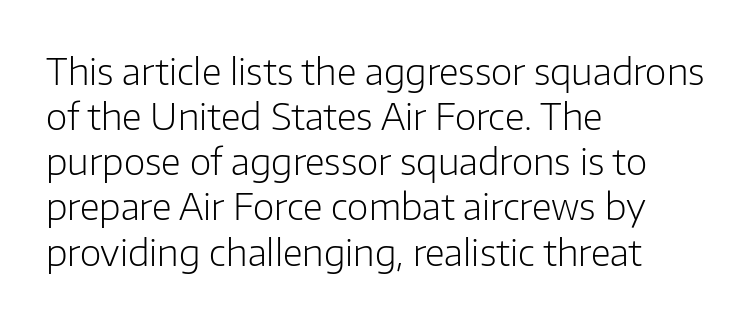
{"serif": "no", "italic": "no", "bold": "no", "weight": "light", "width": "normal", "stroke_contrast": "low", "x_height": "medium", "monospaced": "no", "underline": "no", "align": "left", "line_spacing_ratio": 1.22, "letter_spacing": "normal", "letter_spacing_em": 0.0, "glyph_px": 37}
